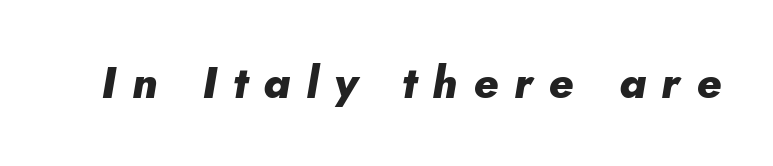
The image shows 44 px heavy type, italic (leaning right); set unusually wide letter spacing (+0.36 em), not underlined; low stroke contrast and a small x-height.
